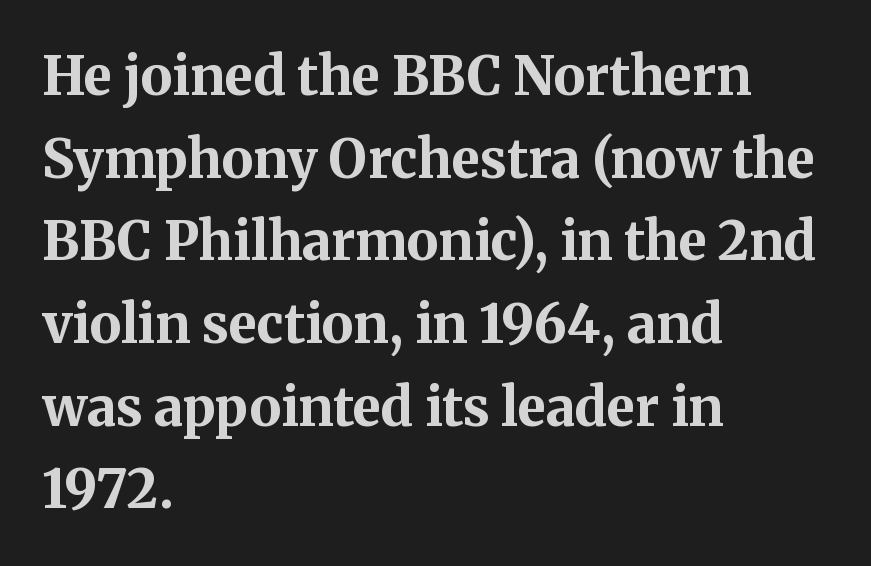
The image shows 53 px bold serif type, upright; set left-aligned, normal line spacing (1.56x), normal letter spacing, not underlined; medium stroke contrast and a medium x-height.
